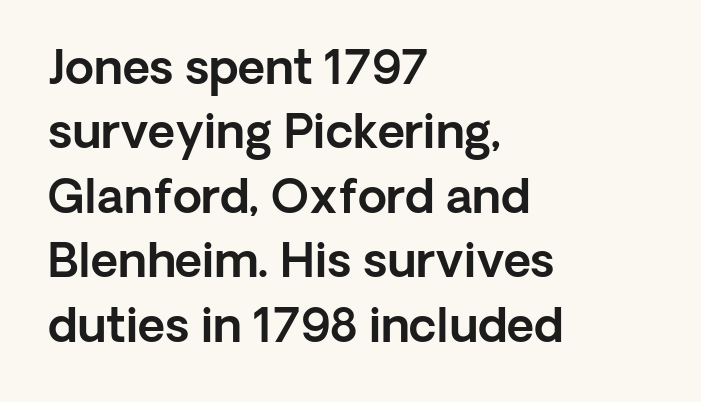
The image shows 47 px sans-serif type, upright; set left-aligned, normal line spacing (1.37x), normal letter spacing, not underlined; a medium x-height.
